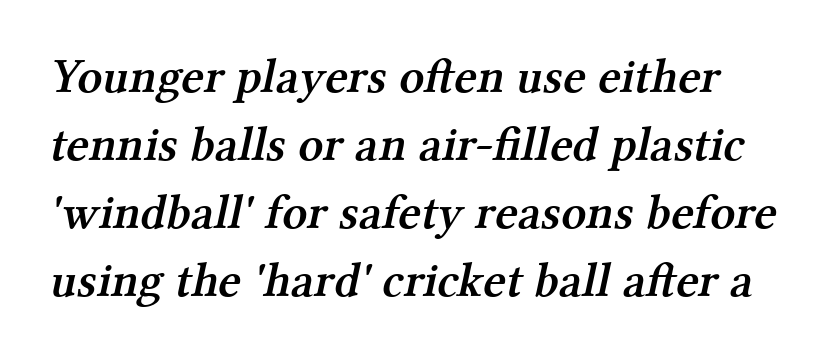
{"serif": "yes", "bold": "semi", "weight": "semibold", "width": "normal", "stroke_contrast": "medium", "x_height": "medium", "monospaced": "no", "underline": "no", "line_spacing": "normal", "line_spacing_ratio": 1.39, "letter_spacing": "normal", "letter_spacing_em": 0.0, "glyph_px": 49}
